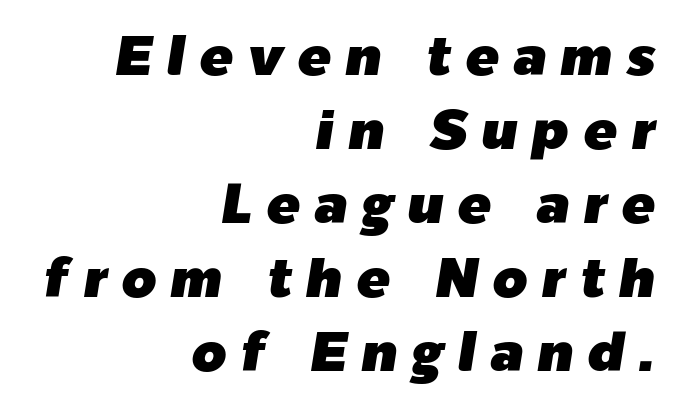
Proportional: the letters do not fall into vertical columns. The glyphs are unaccompanied by any horizontal stroke below them. Posture: slanted. Words appear elongated and porous because spacing is wide. The text block is weighted toward the right margin, trailing off unevenly leftward.
